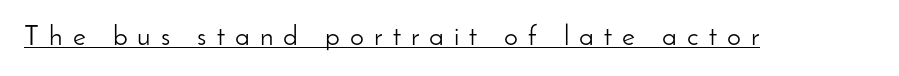
Each line of the rendering has a horizontal stroke beneath the glyphs. How are the letters spaced? Widely, with obvious added tracking. Varying glyph widths throughout — classic text-font behaviour. Grotesque or geometric, the face here clearly has no serifs. Bold? No — there's no thickening of the strokes.
